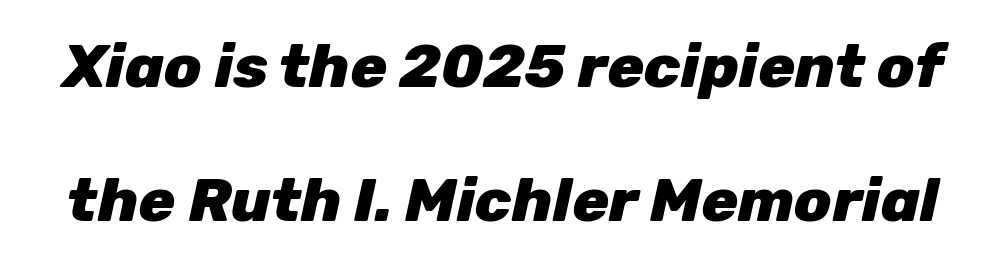
The image shows 61 px heavy type, italic (leaning right); set loose line spacing (2.19x), normal letter spacing, not underlined; low stroke contrast and a medium x-height.
